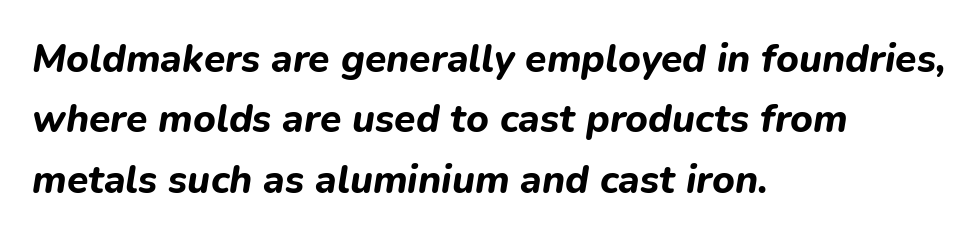
The image shows 39 px bold type, italic (leaning right); set left-aligned, normal line spacing (1.55x), normal letter spacing, not underlined; low stroke contrast and a medium x-height.
